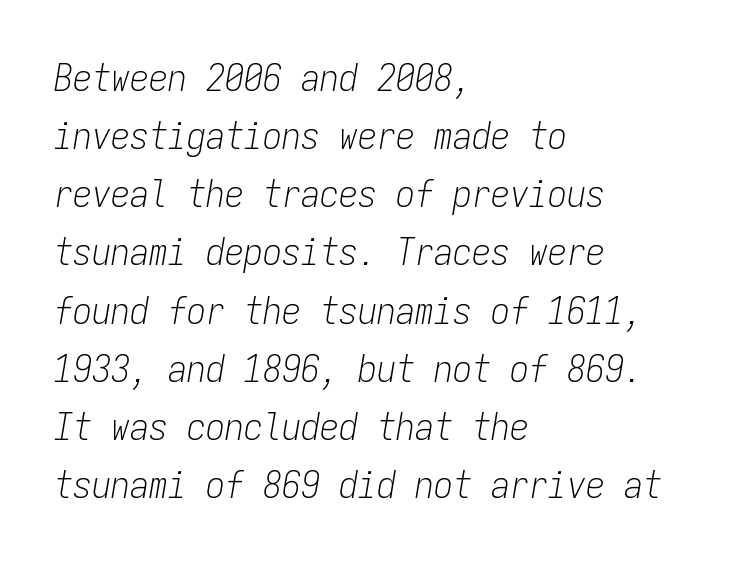
Q: Is the text bold? A: No.
Q: Is the text italic (slanted)? A: Yes, it leans right by about 9 degrees.
Q: Is the text underlined? A: No.
Q: How is the paragraph aligned? A: Left-aligned.
Q: Is the spacing between letters normal or unusually wide? A: Normal.
Q: Is the spacing between lines tight, normal or loose? A: Normal.
Q: Width (condensed, normal, or wide)? A: Condensed.
Q: Stroke contrast? A: Low.
Q: x-height? A: Medium.
Q: Monospaced? A: Yes.
